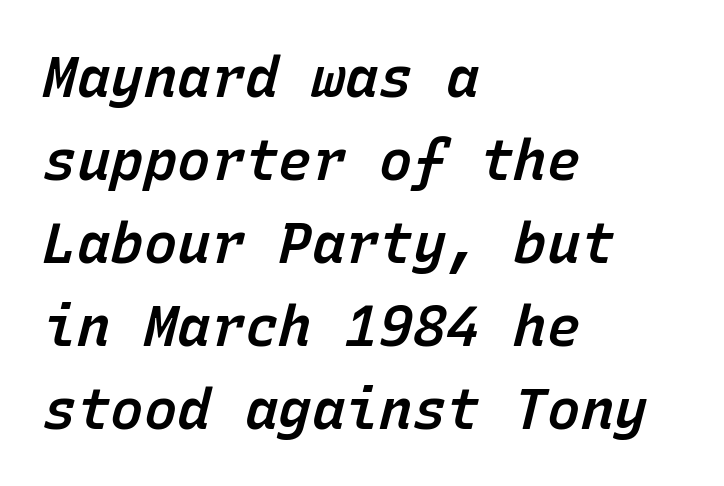
{"italic": "yes", "lean": "right", "slant_degrees": 15, "bold": "semi", "weight": "semibold", "width": "normal", "stroke_contrast": "low", "x_height": "medium", "monospaced": "yes", "underline": "no", "align": "left", "line_spacing": "normal", "line_spacing_ratio": 1.48, "letter_spacing": "normal", "letter_spacing_em": 0.0, "glyph_px": 56}
